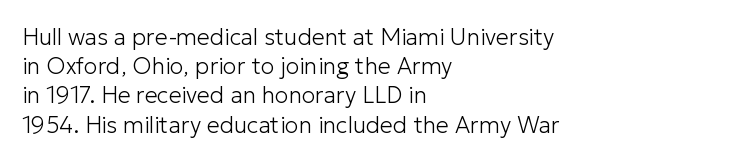
{"italic": "no", "bold": "no", "underline": "no", "align": "left", "line_spacing": "normal", "line_spacing_ratio": 1.27, "letter_spacing": "normal", "letter_spacing_em": 0.0, "glyph_px": 23}
